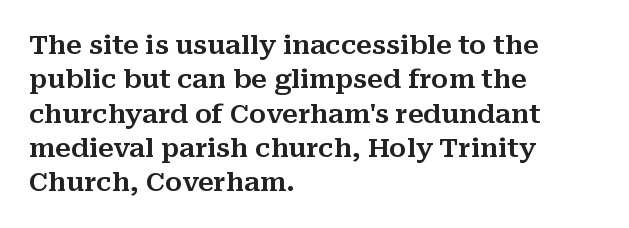
{"italic": "no", "underline": "no", "align": "left", "line_spacing": "normal", "line_spacing_ratio": 1.32, "letter_spacing": "normal", "letter_spacing_em": 0.0, "glyph_px": 26}
